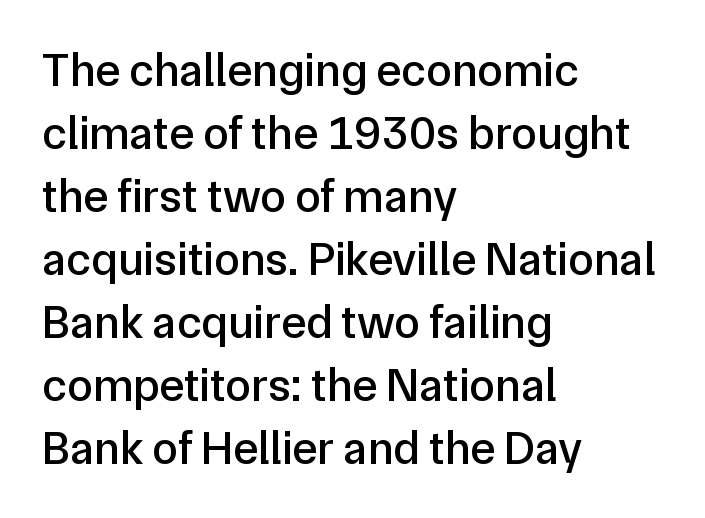
The image shows 47 px sans-serif type, upright; set left-aligned, normal line spacing (1.34x), normal letter spacing, not underlined; low stroke contrast and a medium x-height.
